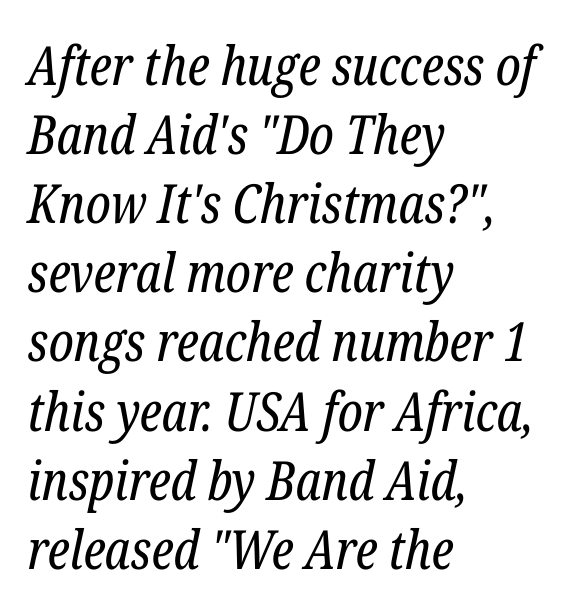
The image shows 54 px regular-weight, condensed serif type, italic (leaning right); set left-aligned, normal line spacing (1.28x), normal letter spacing, not underlined; low stroke contrast and a medium x-height.
